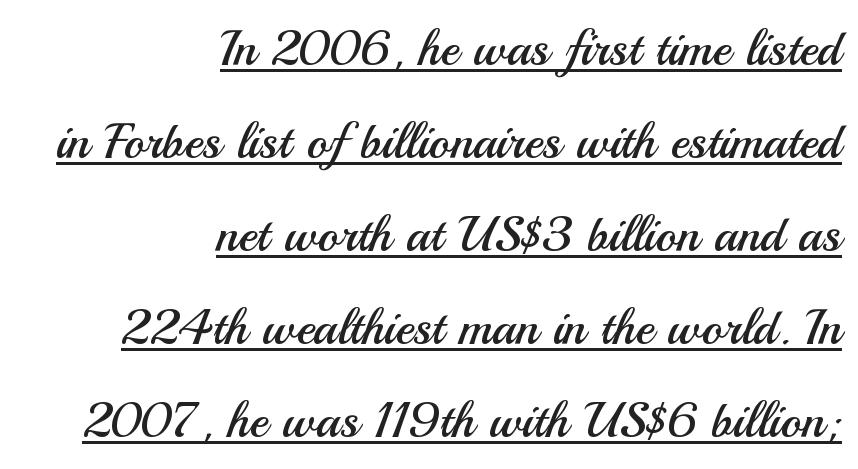
Is the letter spacing exaggerated? No — it looks like the ordinary default. Look at the bottom of the vertical strokes: they stop flat, with no serifs. Is the stroke heavy? The answer is a plain regular-or-lighter. Emphasis is given by a line drawn under the lettering. Looks like regular typesetting: each glyph gets only the width it needs.
